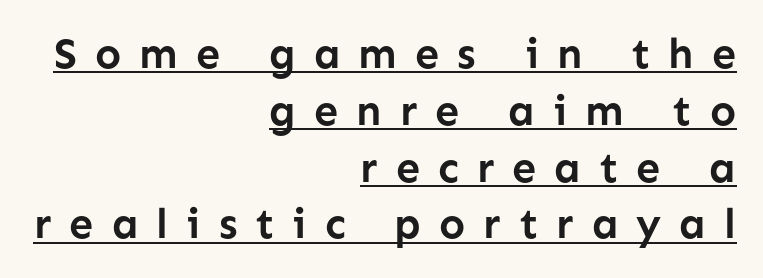
{"serif": "no", "italic": "no", "bold": "yes", "weight": "semibold", "width": "normal", "stroke_contrast": "low", "x_height": "medium", "monospaced": "no", "underline": "yes", "align": "right", "line_spacing": "normal", "line_spacing_ratio": 1.32, "letter_spacing": "wide", "letter_spacing_em": 0.42, "glyph_px": 43}
